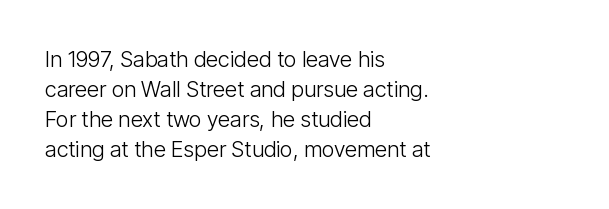
{"italic": "no", "bold": "no", "underline": "no", "align": "left", "line_spacing": "normal", "line_spacing_ratio": 1.37, "letter_spacing": "normal", "letter_spacing_em": 0.0, "glyph_px": 22}
